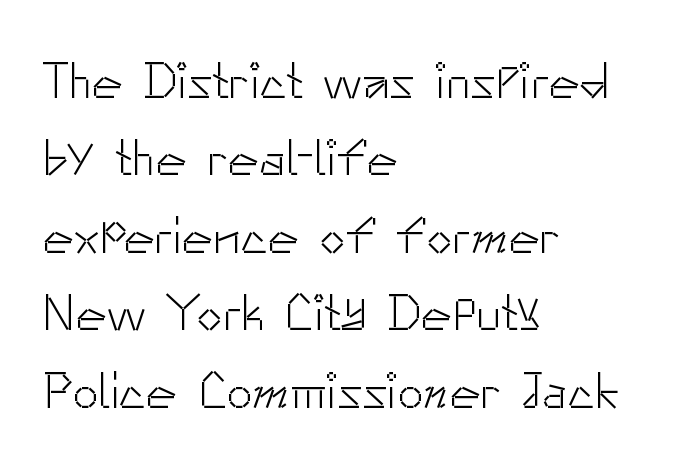
A typesetter would call this proportional, since set widths differ per character. You can tell it's not italic because the verticals are truly vertical. Check under the words: just untouched page. The rendering shows plain stroke endings on the letterforms — a sans-serif design.
